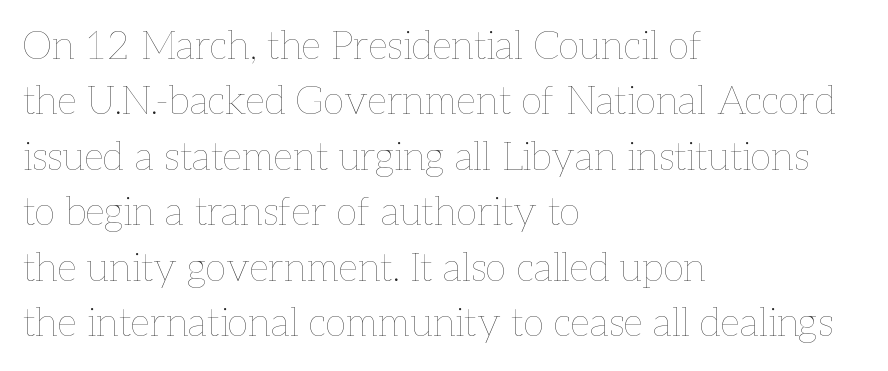
The image shows 39 px thin type, upright; set left-aligned, normal line spacing (1.42x), normal letter spacing, not underlined; low stroke contrast and a medium x-height.
